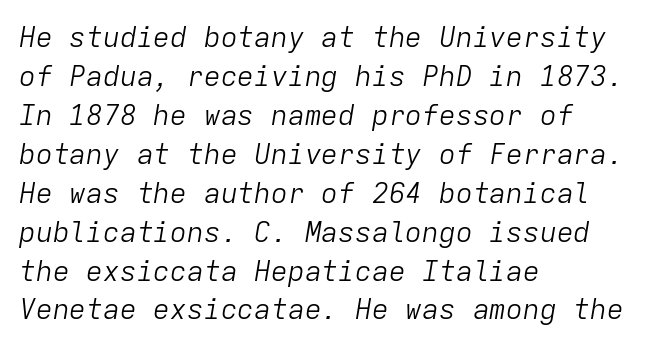
The image shows 28 px light type, italic (leaning right), monospaced; set left-aligned, normal line spacing (1.39x), normal letter spacing, not underlined; low stroke contrast and a medium x-height.
